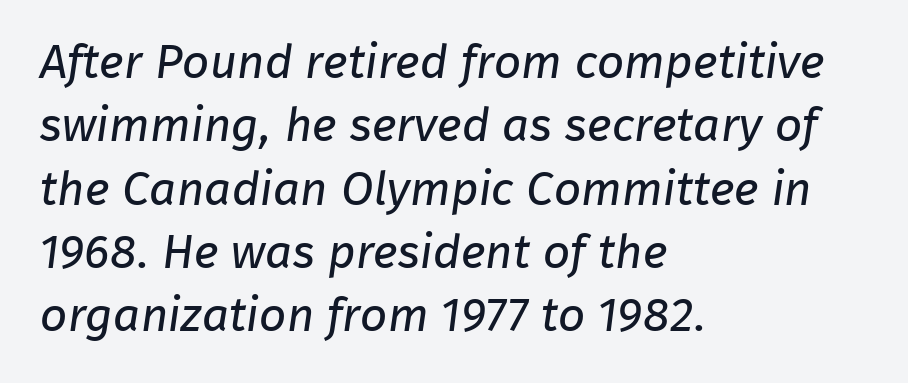
{"serif": "no", "bold": "no", "weight": "regular", "width": "normal", "stroke_contrast": "low", "x_height": "medium", "monospaced": "no", "underline": "no", "align": "left", "line_spacing": "normal", "line_spacing_ratio": 1.32, "letter_spacing": "normal", "letter_spacing_em": 0.0, "glyph_px": 48}
